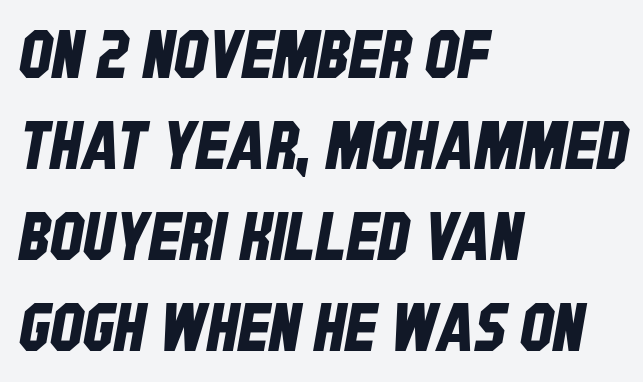
The passage shown is typed in a proportional face where columns would drift. The horizontal fit of the characters is conventional and even. The gap between lines stays unmarked. The passage is arranged the way most books set body copy — flush left.
